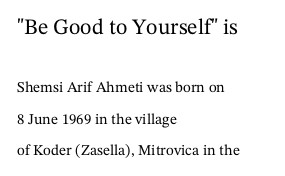
Reading top to bottom, the characters get smaller at the block break. The lettering stays uniformly vertical, giving the passage a roman look. The rendering anchors every line to the left-hand side. Short note: letters normally spaced.
